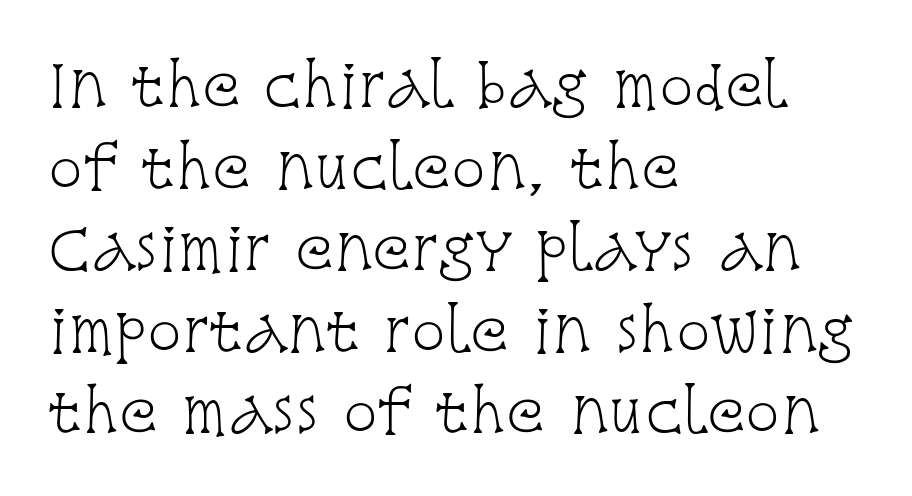
{"serif": "yes", "italic": "no", "bold": "no", "weight": "light", "width": "condensed", "stroke_contrast": "low", "x_height": "large", "monospaced": "no", "underline": "no", "align": "left", "line_spacing": "normal", "line_spacing_ratio": 1.43, "letter_spacing": "normal", "letter_spacing_em": 0.0, "glyph_px": 57}
